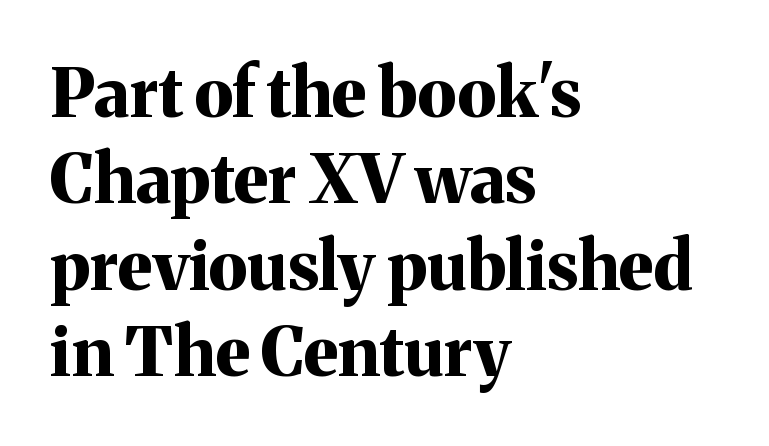
Q: Is the text bold? A: Yes.
Q: Is the text italic (slanted)? A: No, it is upright.
Q: Is the typeface a serif or a sans-serif typeface? A: Serif.
Q: Is the text underlined? A: No.
Q: How is the paragraph aligned? A: Left-aligned.
Q: Is the spacing between letters normal or unusually wide? A: Normal.
Q: Is the spacing between lines tight, normal or loose? A: Normal.
Q: Width (condensed, normal, or wide)? A: Normal.
Q: Stroke contrast? A: Medium.
Q: x-height? A: Medium.
Q: Monospaced? A: No.
